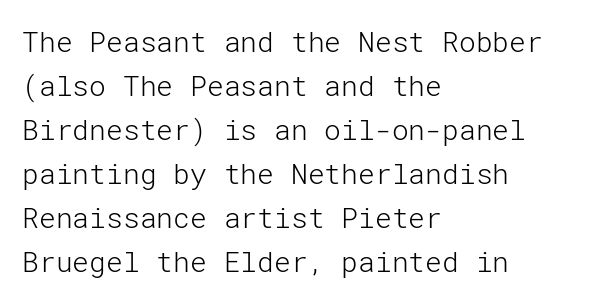
{"serif": "no", "italic": "no", "bold": "no", "weight": "light", "width": "normal", "stroke_contrast": "low", "x_height": "medium", "underline": "no", "align": "left", "line_spacing": "normal", "line_spacing_ratio": 1.57, "letter_spacing": "normal", "letter_spacing_em": 0.0, "glyph_px": 28}
